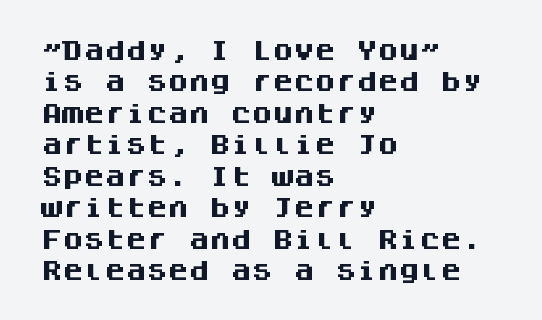
Q: Is the text bold? A: Yes.
Q: Is the text italic (slanted)? A: No, it is upright.
Q: Is the text underlined? A: No.
Q: How is the paragraph aligned? A: Left-aligned.
Q: Is the spacing between letters normal or unusually wide? A: Normal.
Q: Is the spacing between lines tight, normal or loose? A: Normal.
